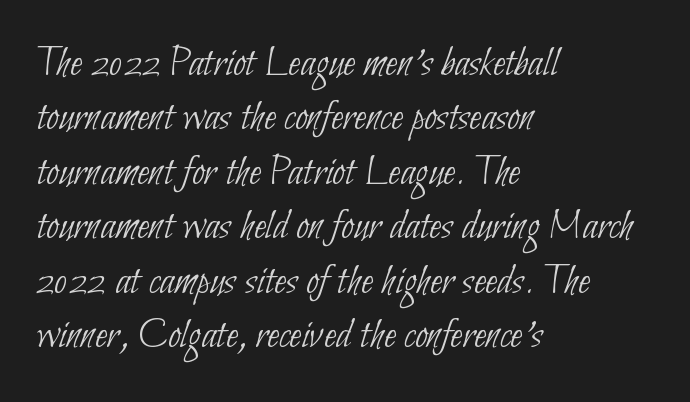
Examine the stroke ends and you'll find no serifs. Nothing unusual about the tracking: characters are spaced as the font intends. Stem width sits at or under what a default text font uses. Words float on clear page, feet unadorned.
